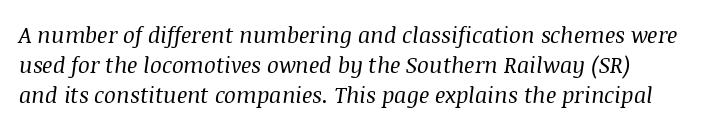
Lines of text with bare space underneath. The strokes carry an ordinary text weight at most. The letterforms sit shoulder to shoulder at normal distance. The whole block is typeset with a tilt. The rendering uses a moderate line-height, typical for paragraphs.
